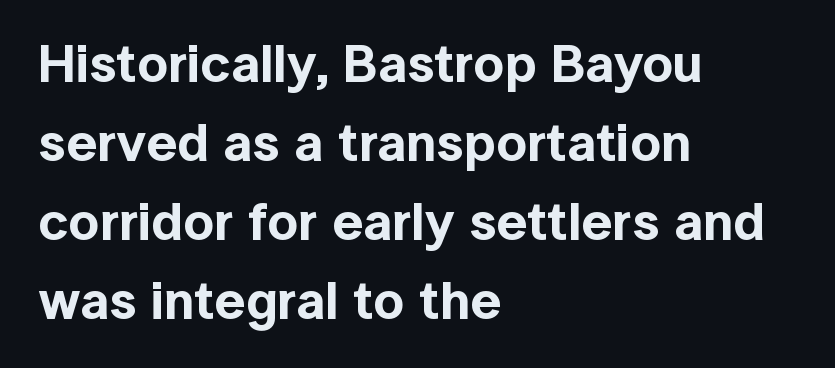
The image shows 54 px sans-serif type, upright; set left-aligned, normal line spacing (1.46x), normal letter spacing, not underlined; a medium x-height.
